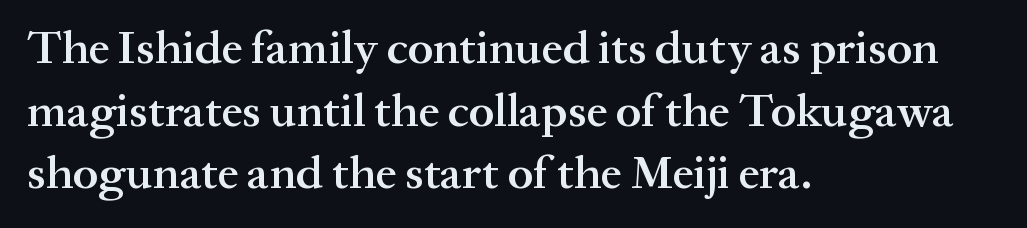
A fair bit of extra ink — the face is semibold, not bold. This rendering uses left alignment, leaving the right contour irregular. Words float on clear page, feet unadorned. This block has exactly the height ordinary leading produces. If you drew a line through each stem, it would be perfectly vertical.
